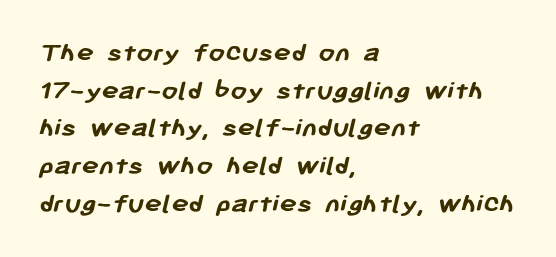
The image shows 29 px semibold sans-serif type; set left-aligned, normal line spacing (1.3x), normal letter spacing, not underlined; low stroke contrast and a medium x-height.
